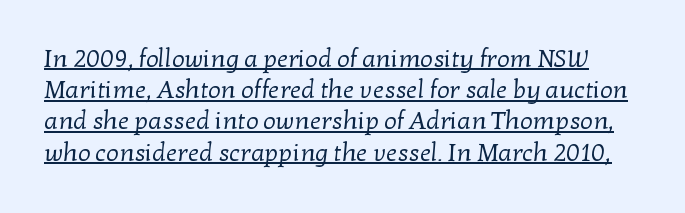
Q: Is the text bold? A: No.
Q: Is the text underlined? A: Yes.
Q: Is the spacing between letters normal or unusually wide? A: Normal.
Q: Is the spacing between lines tight, normal or loose? A: Normal.
